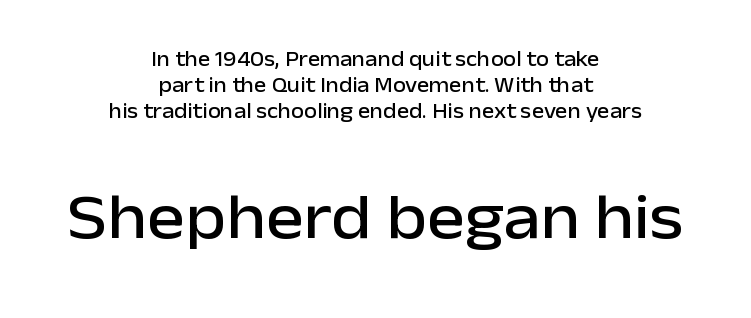
{"serif": "no", "italic": "no", "width": "normal", "stroke_contrast": "low", "x_height": "medium", "monospaced": "no", "underline": "no", "align": "center", "line_spacing_ratio": 1.23, "letter_spacing": "normal", "letter_spacing_em": 0.0, "larger_block": "second", "size_ratio": 3.05, "glyph_px": 64}
